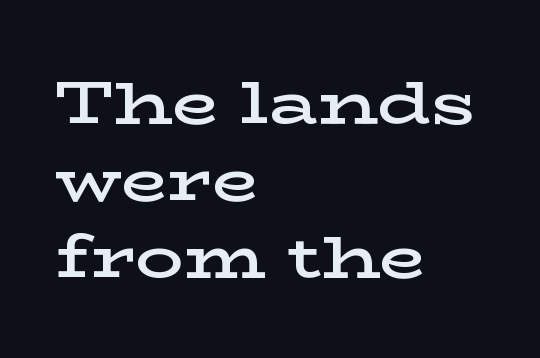
Q: Is the text bold? A: Semi-bold.
Q: Is the text italic (slanted)? A: No, it is upright.
Q: Is the typeface a serif or a sans-serif typeface? A: Serif.
Q: Is the text underlined? A: No.
Q: How is the paragraph aligned? A: Left-aligned.
Q: Is the spacing between letters normal or unusually wide? A: Normal.
Q: Is the spacing between lines tight, normal or loose? A: Normal.
Q: Width (condensed, normal, or wide)? A: Wide.
Q: Stroke contrast? A: Low.
Q: x-height? A: Medium.
Q: Monospaced? A: No.
